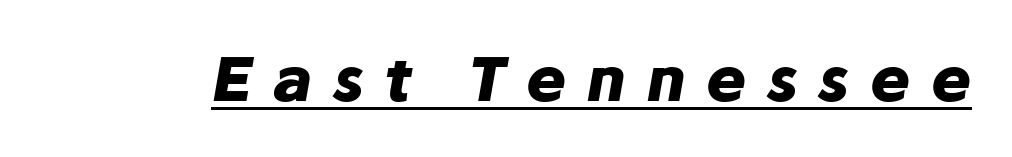
Q: Is the text bold? A: Yes.
Q: Is the text italic (slanted)? A: Yes, it leans right by about 10 degrees.
Q: Is the text underlined? A: Yes.
Q: Is the spacing between letters normal or unusually wide? A: Unusually wide.
Q: Width (condensed, normal, or wide)? A: Normal.
Q: Stroke contrast? A: Low.
Q: x-height? A: Medium.
Q: Monospaced? A: No.
